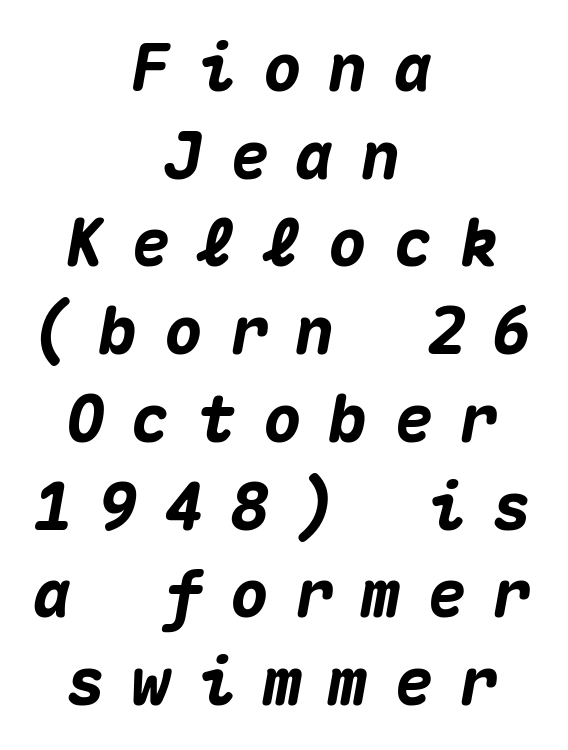
The image shows 65 px heavy type, italic (leaning right), monospaced; set centered, normal line spacing (1.35x), unusually wide letter spacing (+0.41 em), not underlined; medium stroke contrast and a medium x-height.
